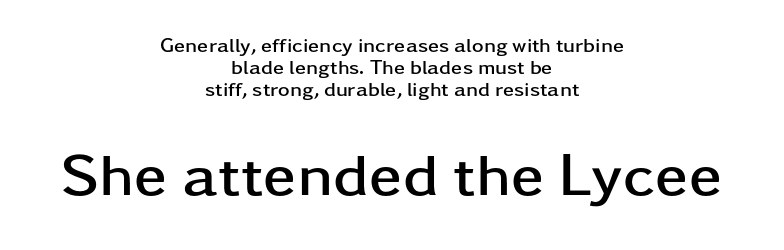
The image shows 60 px semibold, wide sans-serif type, upright; set centered, tight line spacing (1.11x), normal letter spacing, not underlined; the second (bottom) block is 3.0x larger; low stroke contrast and a medium x-height.
